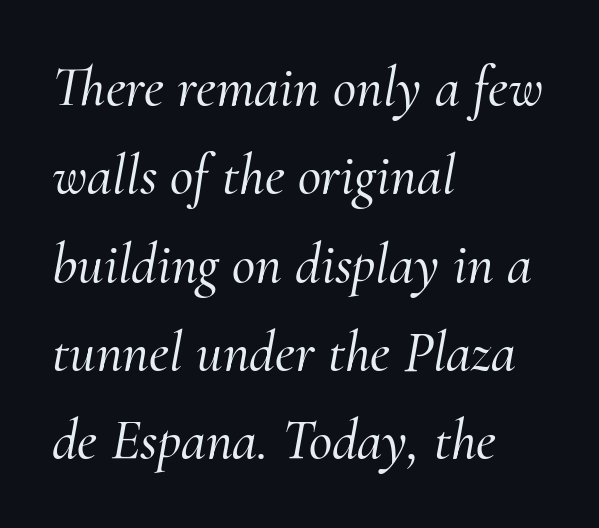
{"serif": "yes", "italic": "yes", "lean": "right", "slant_degrees": 10, "width": "normal", "stroke_contrast": "medium", "x_height": "small", "monospaced": "no", "underline": "no", "align": "left", "line_spacing": "normal", "line_spacing_ratio": 1.55, "letter_spacing": "normal", "letter_spacing_em": 0.0, "glyph_px": 57}
